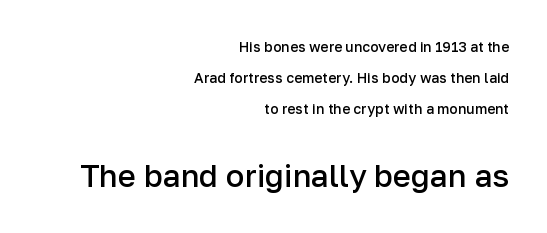
Q: Is the text bold? A: Semi-bold.
Q: Is the text italic (slanted)? A: No, it is upright.
Q: Is the typeface a serif or a sans-serif typeface? A: Sans-serif.
Q: Is the text underlined? A: No.
Q: How is the paragraph aligned? A: Right-aligned.
Q: Is the spacing between letters normal or unusually wide? A: Normal.
Q: Is the spacing between lines tight, normal or loose? A: Loose.
Q: Which block of text is set in a larger size, the first (top) or the second (bottom)? A: The second (bottom) one.
Q: Width (condensed, normal, or wide)? A: Normal.
Q: Stroke contrast? A: Low.
Q: x-height? A: Medium.
Q: Monospaced? A: No.
